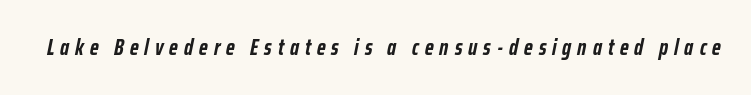
The image shows 22 px bold type, italic (leaning right); set unusually wide letter spacing (+0.27 em), not underlined.
